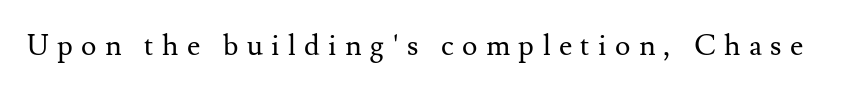
A typesetter would label this face a serif. The tracking jumps out immediately: characters are airy and widely separated. The lettering stays uniformly vertical, giving the passage a roman look. Letters rest on an invisible, unmarked baseline. The face looks like a standard text weight, possibly lighter. Each letter keeps its own natural width here, so spacing adapts to shape.
